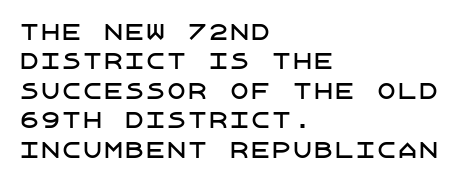
Q: Is the text italic (slanted)? A: No, it is upright.
Q: Is the text underlined? A: No.
Q: How is the paragraph aligned? A: Left-aligned.
Q: Is the spacing between letters normal or unusually wide? A: Normal.
Q: Is the spacing between lines tight, normal or loose? A: Normal.
